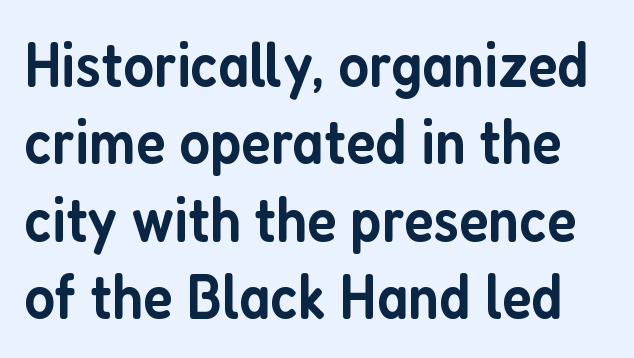
Q: Is the text bold? A: Semi-bold.
Q: Is the text italic (slanted)? A: No, it is upright.
Q: Is the typeface a serif or a sans-serif typeface? A: Sans-serif.
Q: Is the text underlined? A: No.
Q: Is the spacing between letters normal or unusually wide? A: Normal.
Q: Width (condensed, normal, or wide)? A: Condensed.
Q: Stroke contrast? A: Low.
Q: x-height? A: Medium.
Q: Monospaced? A: No.
